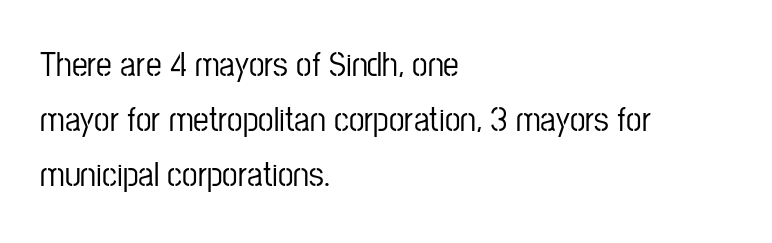
Q: Is the text italic (slanted)? A: No, it is upright.
Q: Is the typeface a serif or a sans-serif typeface? A: Sans-serif.
Q: Is the text underlined? A: No.
Q: How is the paragraph aligned? A: Left-aligned.
Q: Is the spacing between letters normal or unusually wide? A: Normal.
Q: Is the spacing between lines tight, normal or loose? A: Normal.
Q: Width (condensed, normal, or wide)? A: Condensed.
Q: Stroke contrast? A: Low.
Q: x-height? A: Medium.
Q: Monospaced? A: No.
